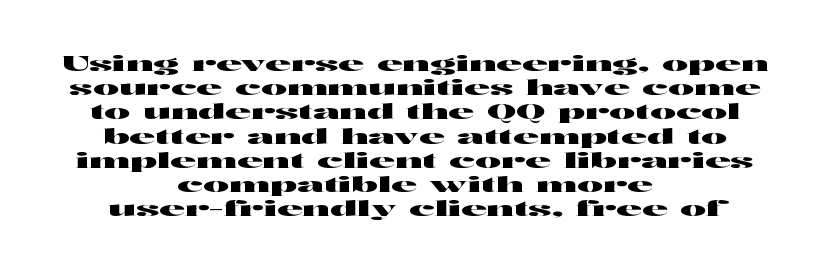
Nobody touched the tracking dial on this one. Notice how the passage keeps no hard edge, just a central spine. Bare-footed words on every line. Whoever set this chose condensed vertical rhythm over breathing room.
